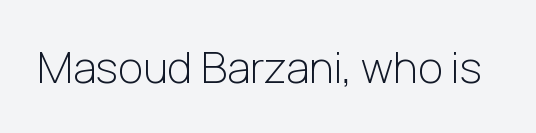
The lettering holds an erect, upright posture throughout. Summary of weight: not heavy and not bold. What stands out about the letter spacing? Nothing — it is the standard amount. The space beneath each line is pristine and unruled.
